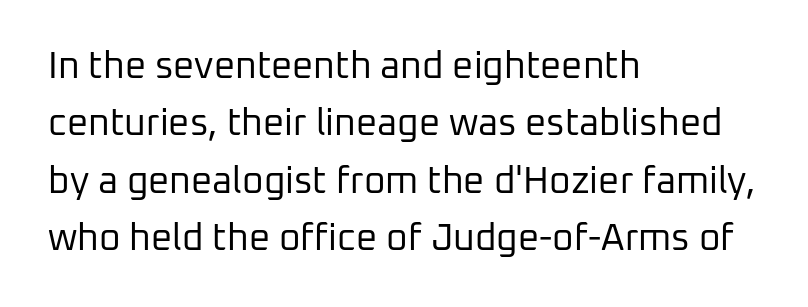
Q: Is the text bold? A: No.
Q: Is the text italic (slanted)? A: No, it is upright.
Q: Is the typeface a serif or a sans-serif typeface? A: Sans-serif.
Q: Is the text underlined? A: No.
Q: How is the paragraph aligned? A: Left-aligned.
Q: Is the spacing between letters normal or unusually wide? A: Normal.
Q: Is the spacing between lines tight, normal or loose? A: Normal.
Q: Width (condensed, normal, or wide)? A: Normal.
Q: Stroke contrast? A: Low.
Q: x-height? A: Medium.
Q: Monospaced? A: No.
